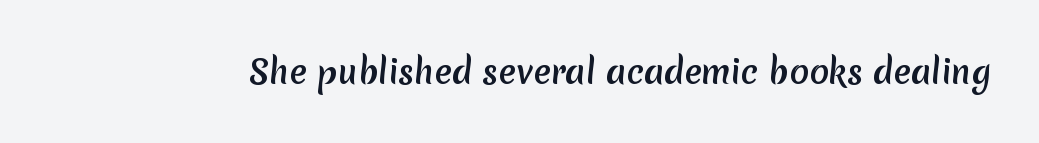
Q: Is the typeface a serif or a sans-serif typeface? A: Sans-serif.
Q: Is the text underlined? A: No.
Q: Is the spacing between letters normal or unusually wide? A: Normal.
Q: Width (condensed, normal, or wide)? A: Normal.
Q: Stroke contrast? A: Medium.
Q: x-height? A: Medium.
Q: Monospaced? A: No.
